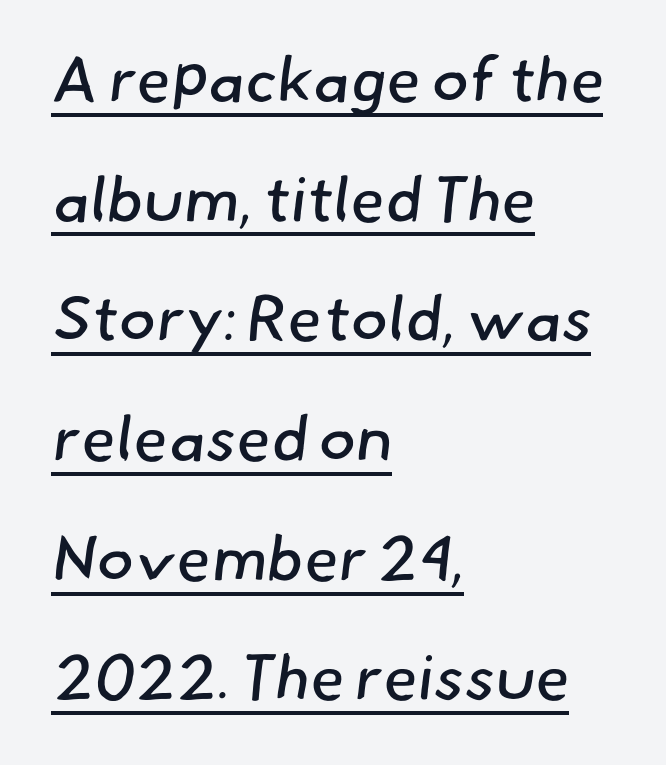
{"serif": "no", "bold": "no", "weight": "regular", "width": "normal", "stroke_contrast": "low", "x_height": "small", "monospaced": "no", "underline": "yes", "align": "left", "line_spacing": "loose", "line_spacing_ratio": 1.9, "letter_spacing": "normal", "letter_spacing_em": 0.0, "glyph_px": 63}
